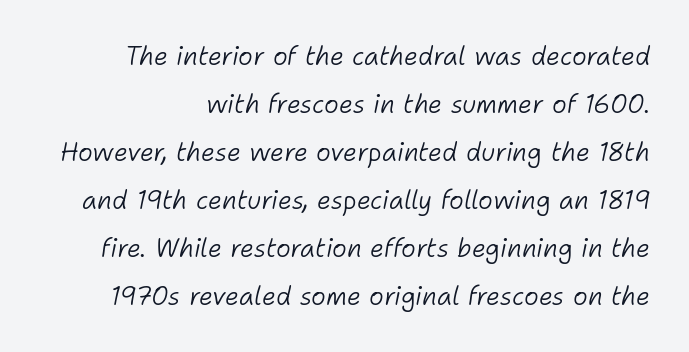
{"italic": "yes", "lean": "right", "slant_degrees": 11, "bold": "no", "underline": "no", "line_spacing": "loose", "line_spacing_ratio": 1.92, "letter_spacing": "normal", "letter_spacing_em": 0.0, "glyph_px": 25}
